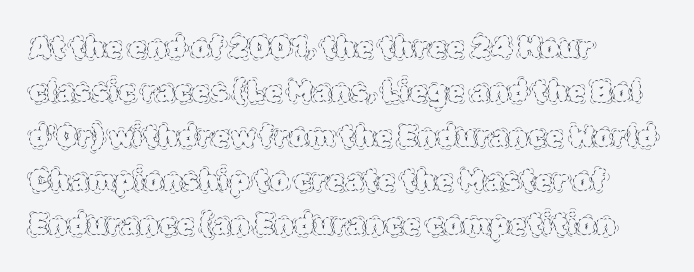
{"italic": "no", "bold": "no", "weight": "thin", "width": "normal", "x_height": "large", "monospaced": "no", "underline": "no", "align": "left", "line_spacing": "normal", "line_spacing_ratio": 1.53, "letter_spacing": "normal", "letter_spacing_em": 0.0, "glyph_px": 29}
